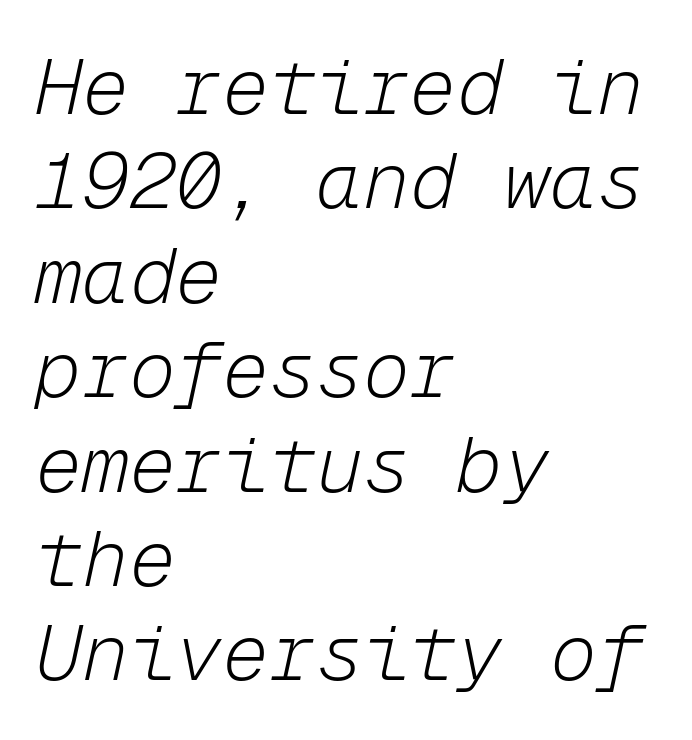
{"italic": "yes", "lean": "right", "slant_degrees": 12, "bold": "no", "weight": "light", "width": "normal", "stroke_contrast": "low", "x_height": "medium", "monospaced": "yes", "underline": "no", "align": "left", "line_spacing_ratio": 1.21, "letter_spacing": "normal", "letter_spacing_em": 0.0, "glyph_px": 78}
